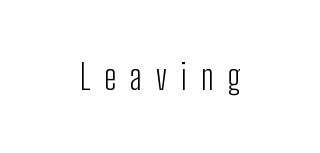
Tracking here is generous; glyphs stand well apart from one another. The font sits on the lighter half of the weight spectrum, regular included. Each letter keeps its own natural width here, so spacing adapts to shape. Unmarked baselines from the first word to the last. Posture: straight, roman, zero tilt. These lines are composed in type without serifs.
